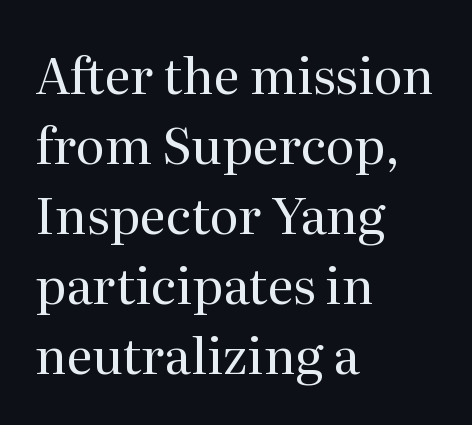
{"serif": "yes", "italic": "no", "bold": "no", "weight": "regular", "width": "normal", "stroke_contrast": "medium", "x_height": "medium", "monospaced": "no", "underline": "no", "align": "left", "line_spacing": "normal", "line_spacing_ratio": 1.4, "letter_spacing": "normal", "letter_spacing_em": 0.0, "glyph_px": 50}
